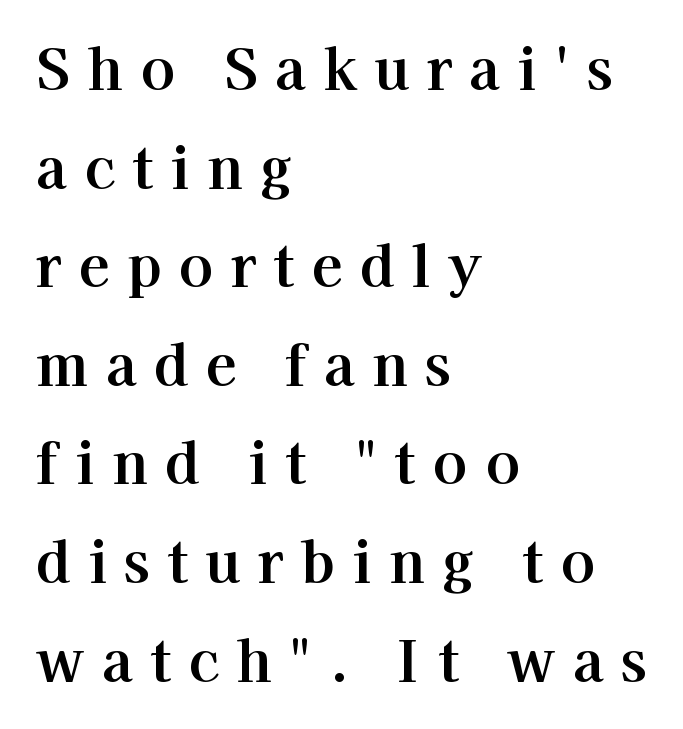
Honestly, there is no underline to notice here at all. Compared with a centered layout, this one pins lines to the left instead. Does the lettering tilt? It doesn't — this is upright. A typesetter would call this heavily tracked-out type.
